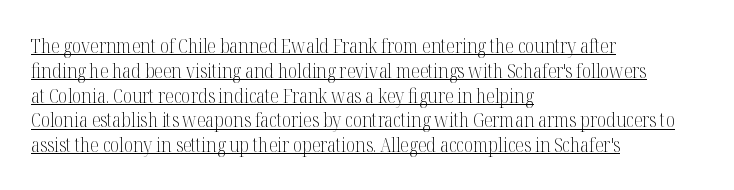
The image shows 20 px text type, upright; set left-aligned, line spacing 1.24x, normal letter spacing, underlined.
